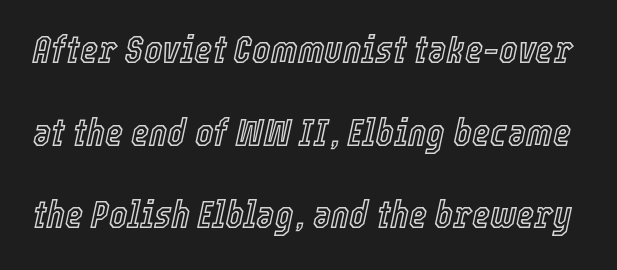
In terms of letterspacing, this is plain default setting. Would a proofreader flag this as italicized? Yes. Vertically, the passage feels expansive, rows floating well apart. Do the characters align in a grid? No, the font is proportional. Glance below the letters and you will spot only blank space.
